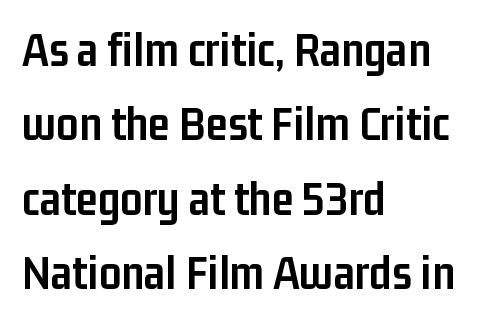
The image shows 49 px semibold, condensed sans-serif type, upright; set left-aligned, normal line spacing (1.52x), normal letter spacing, not underlined; low stroke contrast and a medium x-height.
